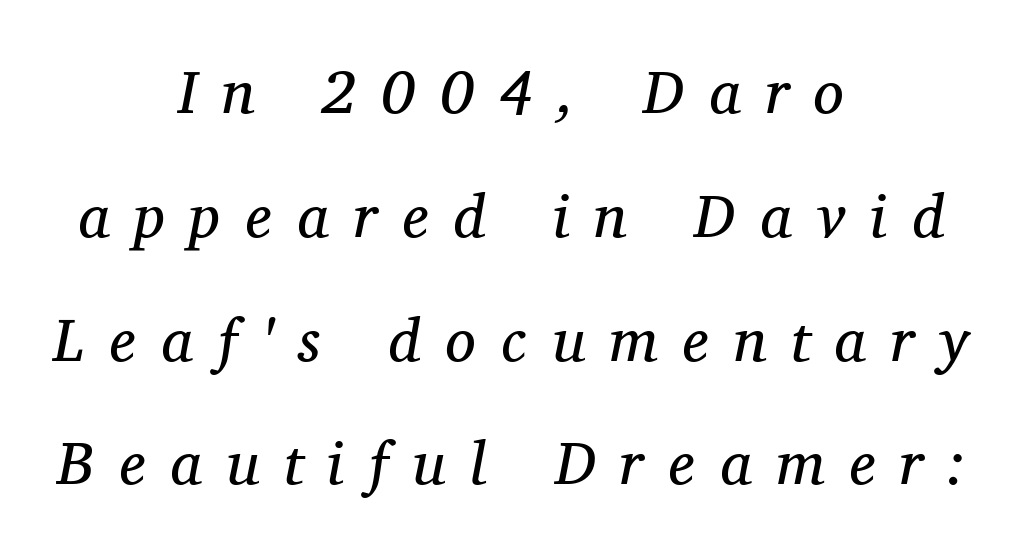
Short note: letters widely spaced. These lines stand farther apart than default settings would place them. Classification — serif. The face looks like a standard text weight, possibly lighter.
